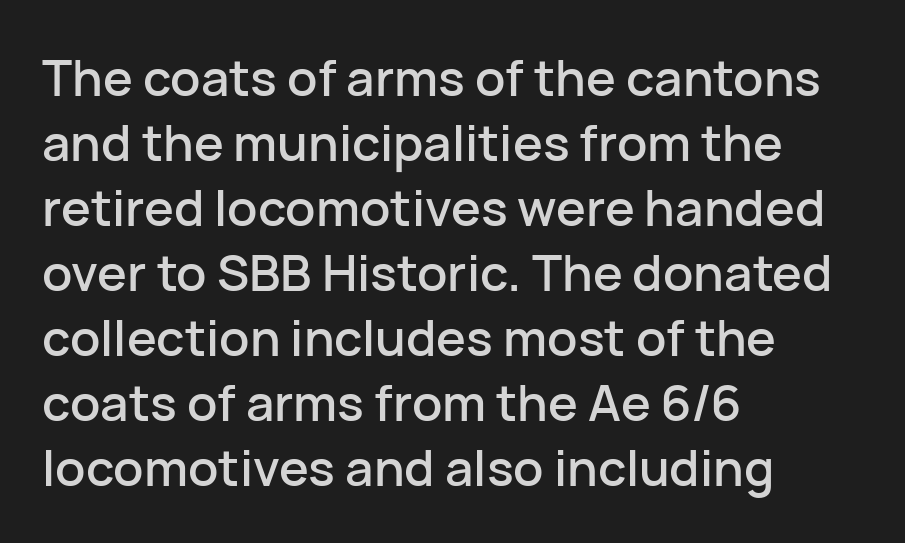
{"serif": "no", "italic": "no", "width": "normal", "stroke_contrast": "low", "x_height": "medium", "monospaced": "no", "underline": "no", "align": "left", "line_spacing": "normal", "line_spacing_ratio": 1.3, "letter_spacing": "normal", "letter_spacing_em": 0.0, "glyph_px": 50}
